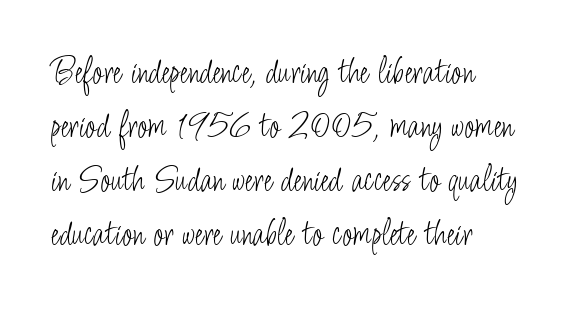
Stroke terminals: plain, sans-serif. The space beneath each line is pristine and unruled. Horizontal bands of white between lines are of average thickness. The rag falls on the right side of this text block. The characters are drawn with everyday or finer stroke widths.
